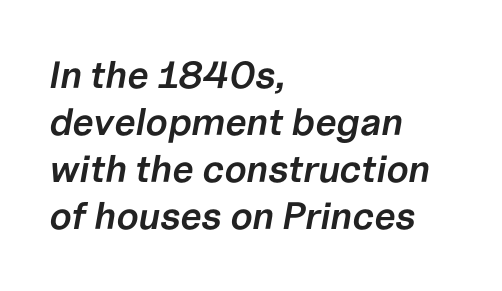
The image shows 38 px semibold type, italic (leaning right); set left-aligned, line spacing 1.24x, normal letter spacing, not underlined; low stroke contrast and a medium x-height.
